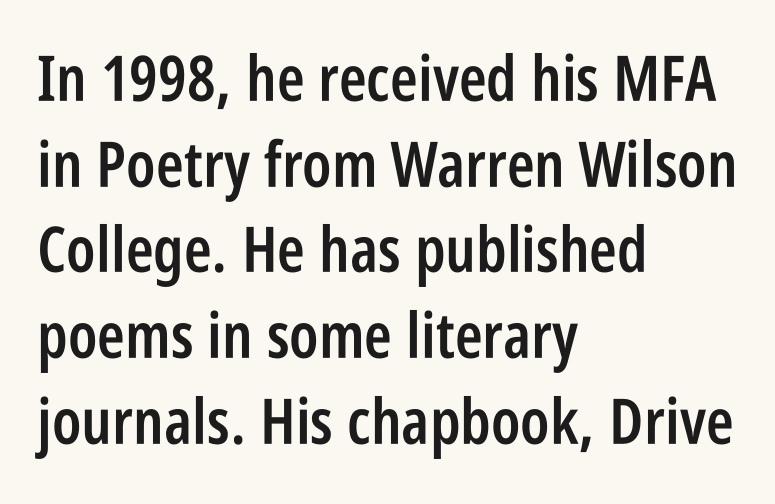
{"serif": "no", "italic": "no", "bold": "semi", "weight": "semibold", "width": "condensed", "stroke_contrast": "low", "x_height": "large", "monospaced": "no", "underline": "no", "align": "left", "line_spacing": "normal", "line_spacing_ratio": 1.36, "letter_spacing": "normal", "letter_spacing_em": 0.0, "glyph_px": 63}
